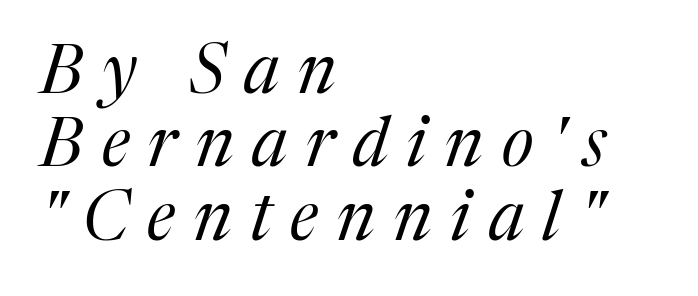
Heft: none added — not bold. Each row of text sits above clean, open space. Proportional: the letters do not fall into vertical columns. Honestly, the letter spacing is so wide it's the main thing you notice.
